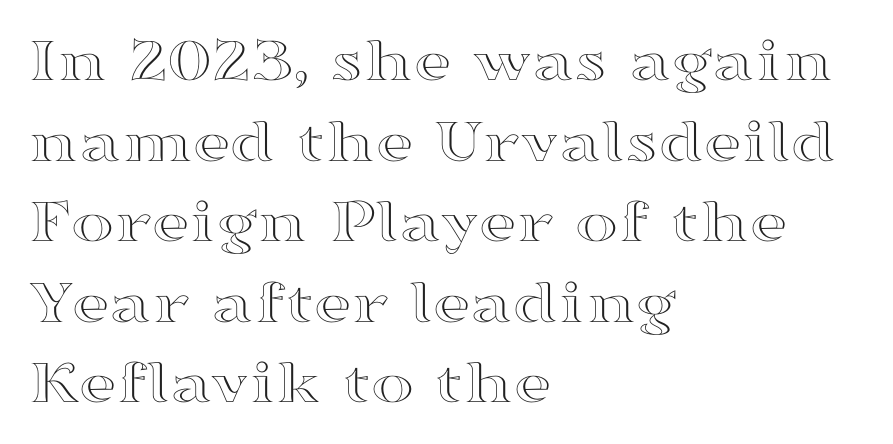
The passage is arranged the way most books set body copy — flush left. Is this a fixed-width face? No — the glyphs have proportional, varying widths. Underline: absent. You could call the tracking neutral — neither tight nor loose.
